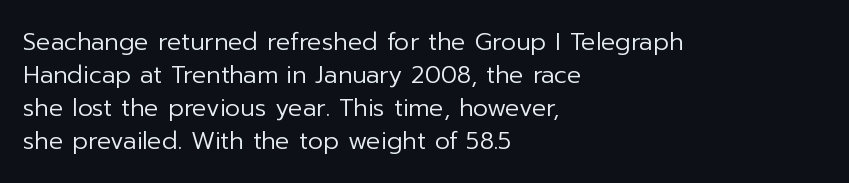
These lines stack with their left ends in a neat column. Letters rest on an invisible, unmarked baseline. The lines sit at an ordinary, default distance from one another. The type sits square on the baseline with zero lean. No letter is thick-stroked: the sample isn't bold. Default kerning and tracking; the words read as compact shapes.
